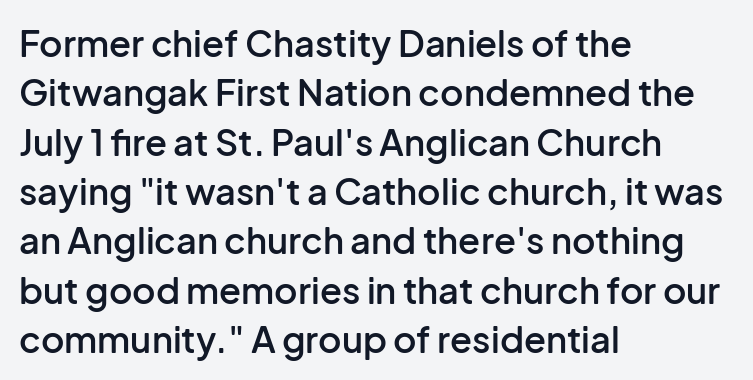
The vertical gap from one line to the next is medium. Is the type bold? Partly — it's a semibold, heavier than regular but not fully bold. Line starts are locked; line ends wander. Each letter keeps its own natural width here, so spacing adapts to shape.
